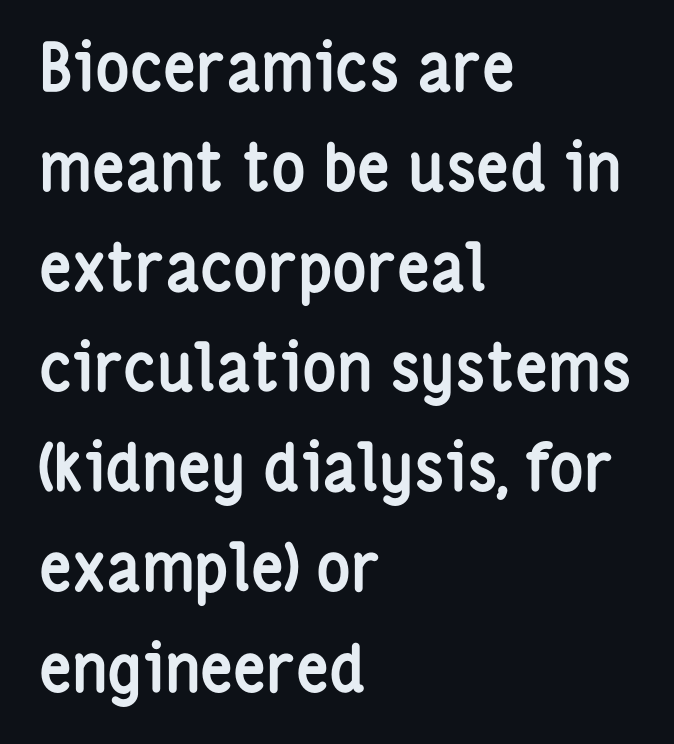
{"serif": "no", "italic": "no", "bold": "yes", "weight": "semibold", "width": "condensed", "stroke_contrast": "low", "x_height": "medium", "monospaced": "no", "underline": "no", "align": "left", "line_spacing": "normal", "line_spacing_ratio": 1.54, "letter_spacing": "normal", "letter_spacing_em": 0.0, "glyph_px": 65}
